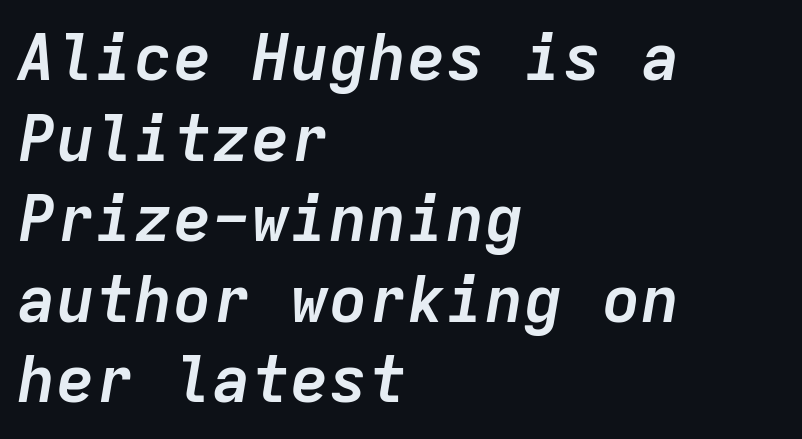
The image shows 65 px semibold type, italic (leaning right), monospaced; set left-aligned, line spacing 1.24x, normal letter spacing, not underlined; low stroke contrast and a medium x-height.
